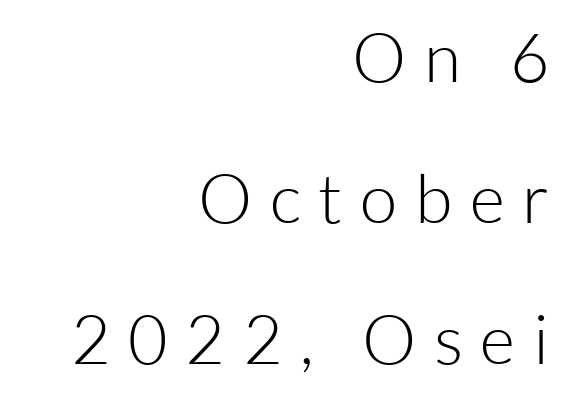
The letters stand straight up with perfectly vertical stems. Stroke thickness stays within the range of a standard reading face or lighter. In terms of letterspacing, this is a distinctly airy, spread setting. Line ends are locked; line starts wander. Spacing verdict: proportional, widths tailored to each character.
